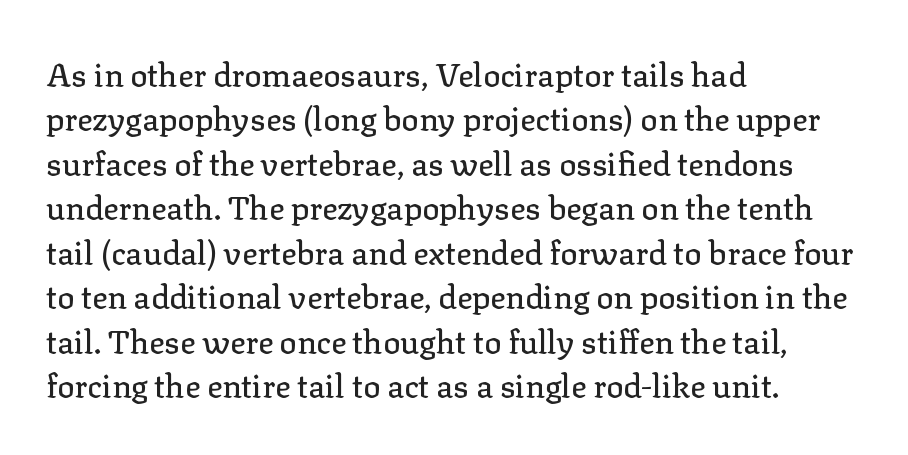
{"serif": "yes", "italic": "no", "width": "normal", "stroke_contrast": "low", "x_height": "medium", "monospaced": "no", "underline": "no", "align": "left", "line_spacing": "normal", "line_spacing_ratio": 1.39, "letter_spacing": "normal", "letter_spacing_em": 0.0, "glyph_px": 32}
